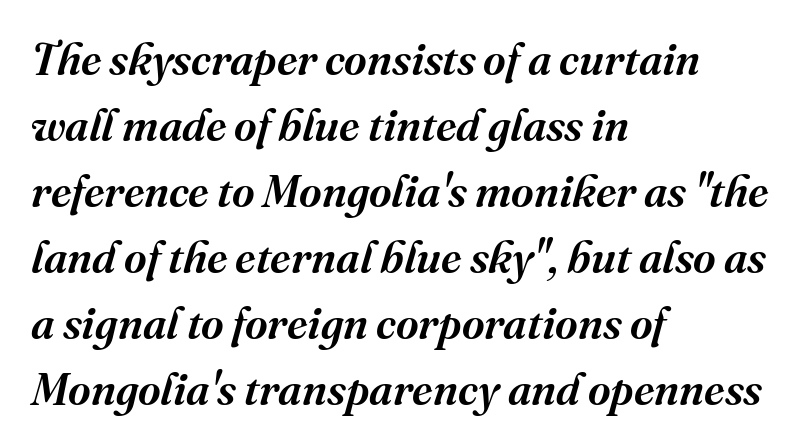
{"serif": "yes", "italic": "yes", "lean": "right", "slant_degrees": 16, "width": "normal", "stroke_contrast": "medium", "x_height": "medium", "monospaced": "no", "underline": "no", "align": "left", "line_spacing": "normal", "line_spacing_ratio": 1.5, "letter_spacing": "normal", "letter_spacing_em": 0.0, "glyph_px": 44}
